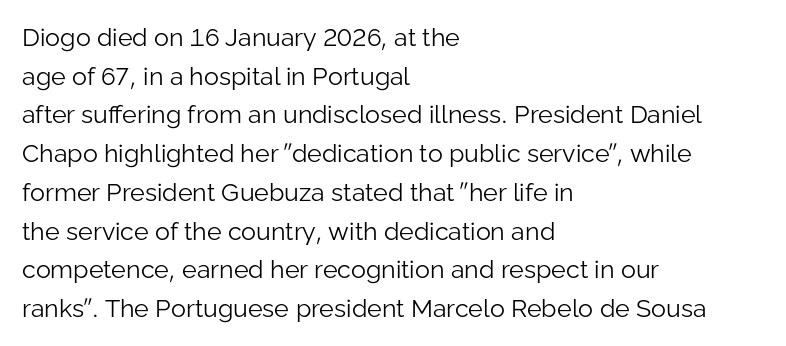
Notice how descenders clear the ascenders below comfortably — that's standard leading. Posture: vertical. Letter spacing: default. This rendering uses left alignment, leaving the right contour irregular.
